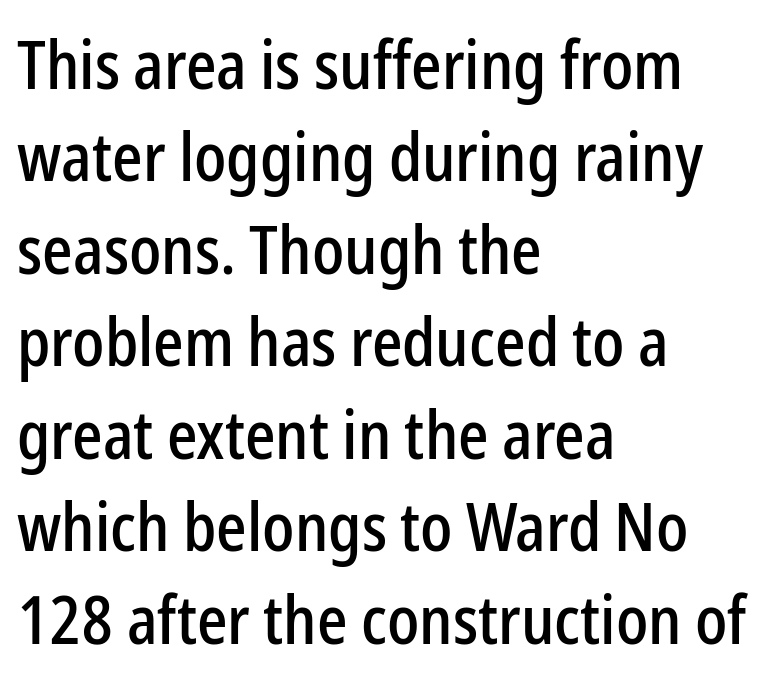
{"serif": "no", "italic": "no", "width": "condensed", "stroke_contrast": "low", "x_height": "medium", "monospaced": "no", "underline": "no", "align": "left", "line_spacing": "normal", "line_spacing_ratio": 1.38, "letter_spacing": "normal", "letter_spacing_em": 0.0, "glyph_px": 67}
